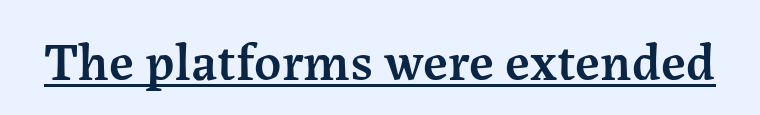
The image shows 53 px semibold serif type, upright; set normal letter spacing, underlined; medium stroke contrast and a medium x-height.
